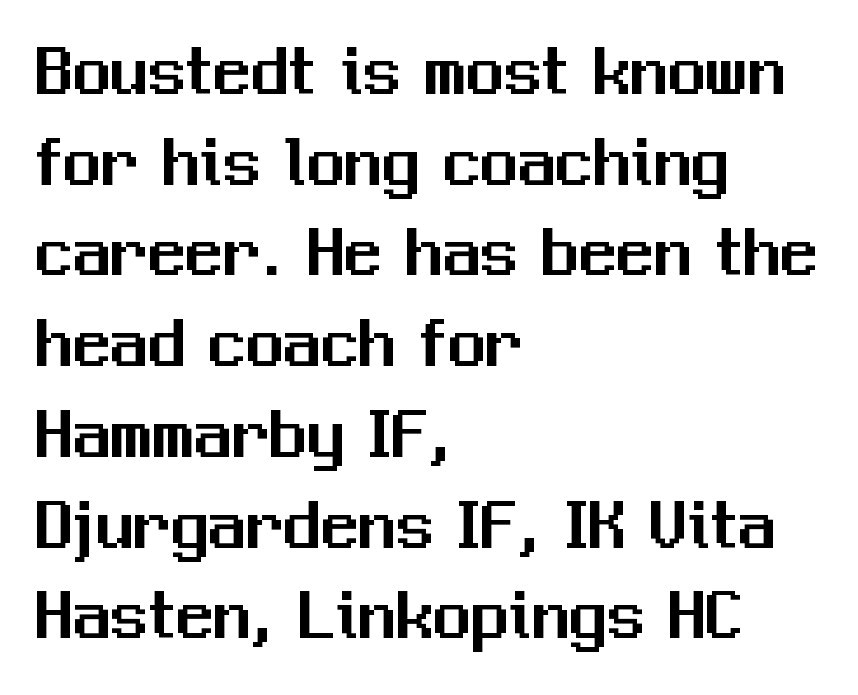
{"serif": "no", "italic": "no", "width": "normal", "stroke_contrast": "medium", "x_height": "medium", "monospaced": "no", "underline": "no", "align": "left", "line_spacing_ratio": 1.21, "letter_spacing": "normal", "letter_spacing_em": 0.0, "glyph_px": 75}
